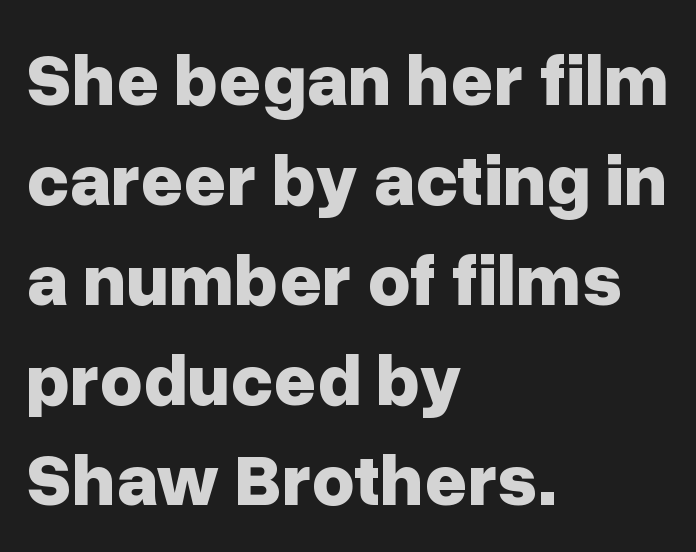
{"serif": "no", "italic": "no", "bold": "yes", "weight": "bold", "width": "normal", "stroke_contrast": "low", "x_height": "medium", "monospaced": "no", "underline": "no", "align": "left", "line_spacing": "normal", "line_spacing_ratio": 1.35, "letter_spacing": "normal", "letter_spacing_em": 0.0, "glyph_px": 74}
